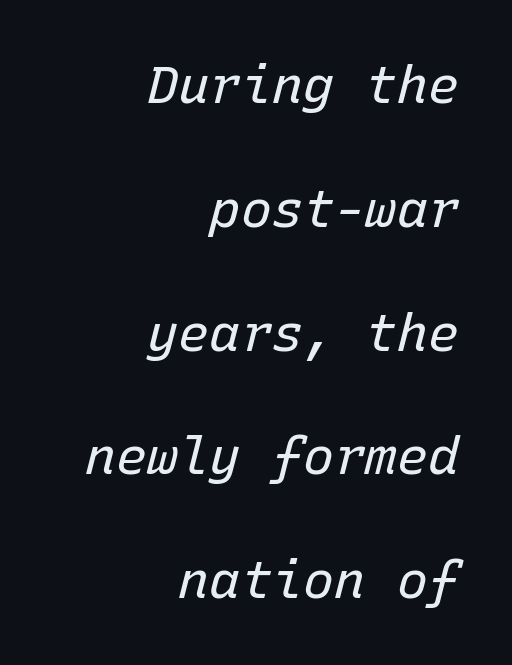
Typeset ragged left — the right edge is the straight one. Caption: face not bold, strokes unweighted. The letterforms sit shoulder to shoulder at normal distance. Designer's note — italics engaged. These lines are rendered in a fixed-pitch font. Horizontal bands of white between lines are thick stripes.
